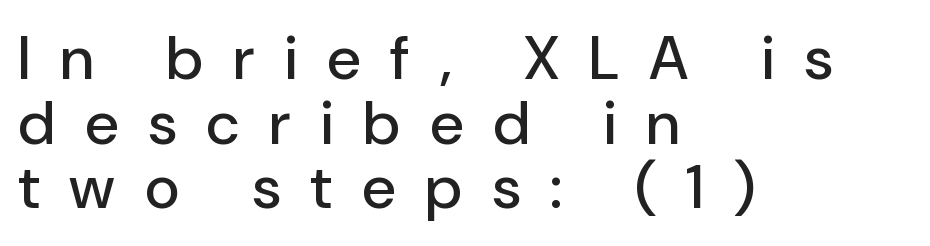
The image shows 61 px sans-serif type, upright; set left-aligned, tight line spacing (1.06x), unusually wide letter spacing (+0.49 em), not underlined; low stroke contrast and a medium x-height.
